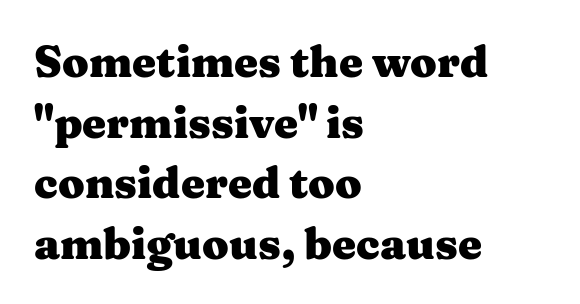
Q: Is the text bold? A: Yes.
Q: Is the text italic (slanted)? A: No, it is upright.
Q: Is the typeface a serif or a sans-serif typeface? A: Serif.
Q: Is the text underlined? A: No.
Q: How is the paragraph aligned? A: Left-aligned.
Q: Is the spacing between letters normal or unusually wide? A: Normal.
Q: Is the spacing between lines tight, normal or loose? A: Normal.
Q: Width (condensed, normal, or wide)? A: Wide.
Q: Stroke contrast? A: Medium.
Q: x-height? A: Medium.
Q: Monospaced? A: No.
